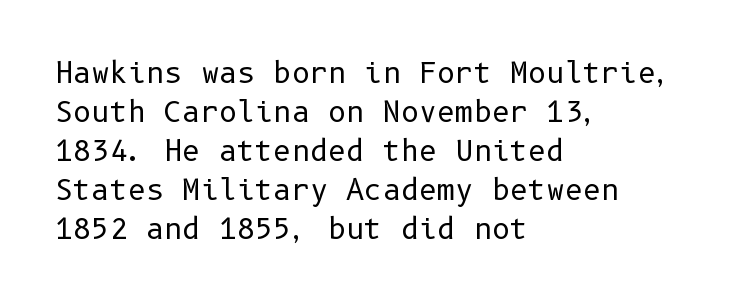
The image shows 28 px regular-weight sans-serif type, upright; set left-aligned, normal line spacing (1.39x), normal letter spacing, not underlined; low stroke contrast and a medium x-height.
